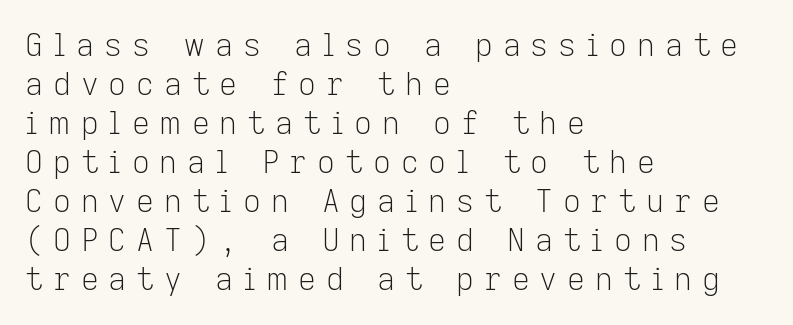
The face used here is a sans, in the tradition of grotesques and geometrics. Style check: upright. The gap between lines stays unmarked. Each word looks stretched out because of the extra space between its letters. Reading down the block, your eye returns to a fixed left position each line. The designer left line spacing at the default.
